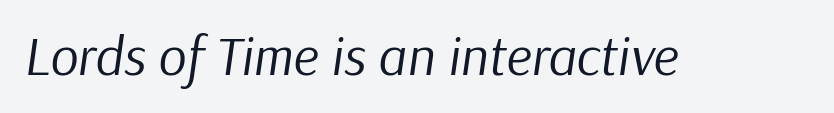
The passage shown is typed in a proportional face where columns would drift. Letter spacing: default. The space beneath each line is pristine and unruled. This sample uses an oblique cut, with every glyph tilted off the vertical. The face looks like a standard text weight, possibly lighter.
